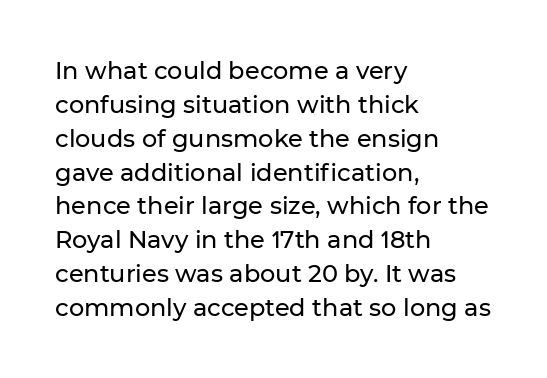
{"italic": "no", "underline": "no", "align": "left", "line_spacing": "normal", "line_spacing_ratio": 1.41, "letter_spacing": "normal", "letter_spacing_em": 0.0, "glyph_px": 24}
